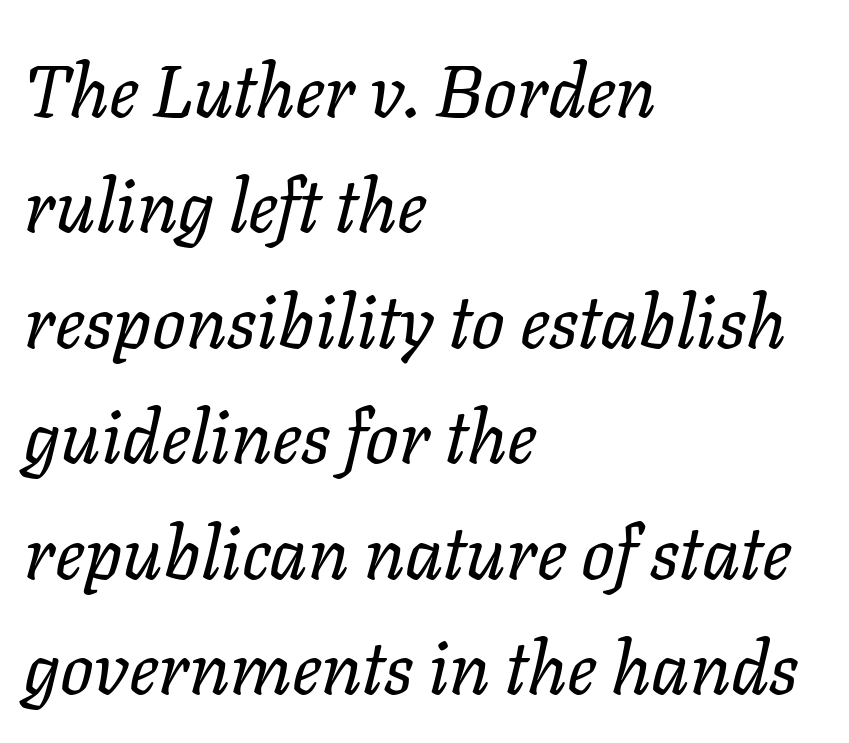
{"italic": "yes", "lean": "right", "slant_degrees": 11, "bold": "no", "weight": "regular", "width": "normal", "stroke_contrast": "low", "x_height": "medium", "monospaced": "no", "underline": "no", "align": "left", "line_spacing": "normal", "line_spacing_ratio": 1.56, "letter_spacing": "normal", "letter_spacing_em": 0.0, "glyph_px": 74}
